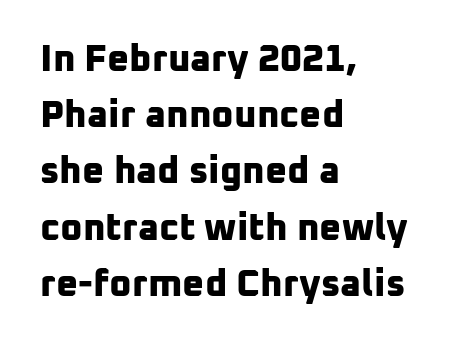
{"serif": "no", "bold": "yes", "weight": "bold", "width": "normal", "stroke_contrast": "low", "x_height": "medium", "monospaced": "no", "underline": "no", "align": "left", "line_spacing": "normal", "line_spacing_ratio": 1.48, "letter_spacing": "normal", "letter_spacing_em": 0.0, "glyph_px": 38}
